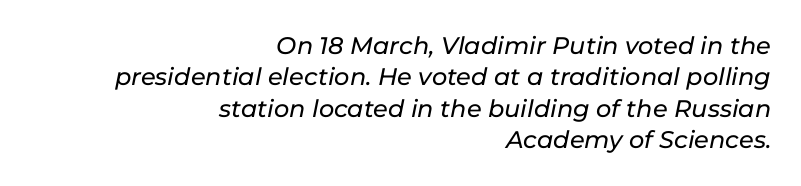
Only glyphs here, with clear space below each row. Letter spacing: default. These lines were composed using italics. Compared with typical paragraphs, the rows here are spaced about the same. The text block is weighted toward the right margin, trailing off unevenly leftward.
